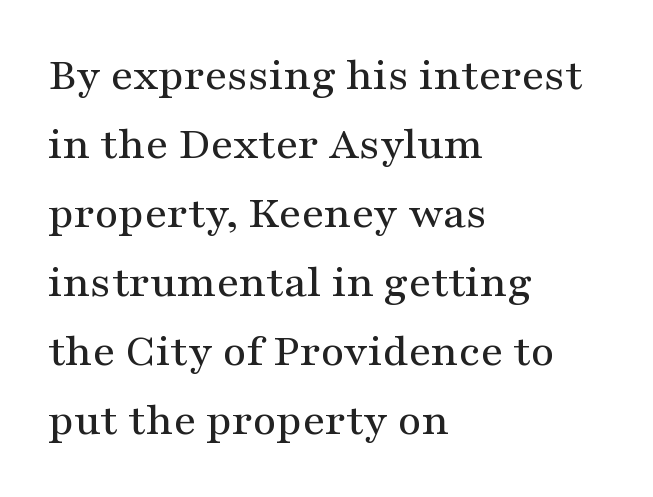
Q: Is the text italic (slanted)? A: No, it is upright.
Q: Is the typeface a serif or a sans-serif typeface? A: Serif.
Q: Is the text underlined? A: No.
Q: How is the paragraph aligned? A: Left-aligned.
Q: Is the spacing between letters normal or unusually wide? A: Normal.
Q: Is the spacing between lines tight, normal or loose? A: Normal.
Q: Width (condensed, normal, or wide)? A: Wide.
Q: Stroke contrast? A: Medium.
Q: x-height? A: Medium.
Q: Monospaced? A: No.
